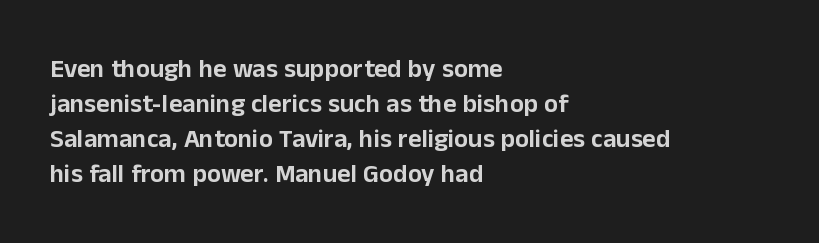
The letters stand straight up with perfectly vertical stems. Anything drawn beneath the words? Only blank space. Vertical spacing — default. Short note: letters normally spaced. Leftover space on each line is placed entirely after the last word.
